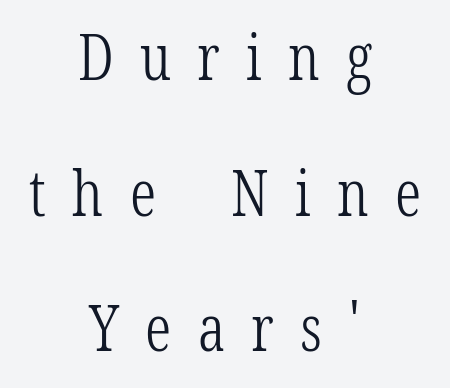
The rendering uses natural spacing where letterforms have individual widths. Descenders are the only things crossing below the line. Note: serifs present on the glyphs. The lines in this sample share a center point and differ in where they start and stop. The leading is generous, giving the passage an open texture. Weight: regular or lighter.
